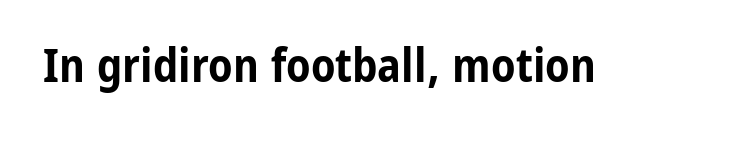
{"serif": "no", "italic": "no", "bold": "yes", "weight": "bold", "width": "condensed", "stroke_contrast": "low", "x_height": "medium", "monospaced": "no", "underline": "no", "letter_spacing": "normal", "letter_spacing_em": 0.0, "glyph_px": 47}
